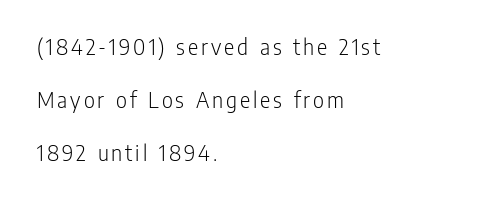
Q: Is the text bold? A: No.
Q: Is the text italic (slanted)? A: No, it is upright.
Q: Is the text underlined? A: No.
Q: How is the paragraph aligned? A: Left-aligned.
Q: Is the spacing between lines tight, normal or loose? A: Loose.
